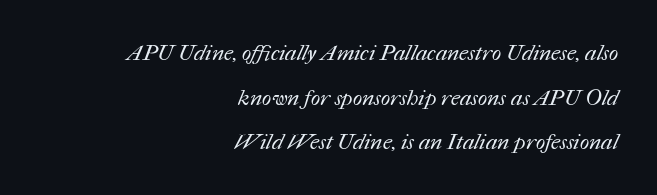
Leading: increased. Underline: absent. A student would call this right alignment; a typographer would say flush right, rag left. Short note: letters normally spaced. A light-to-regular cut is what we see here.
